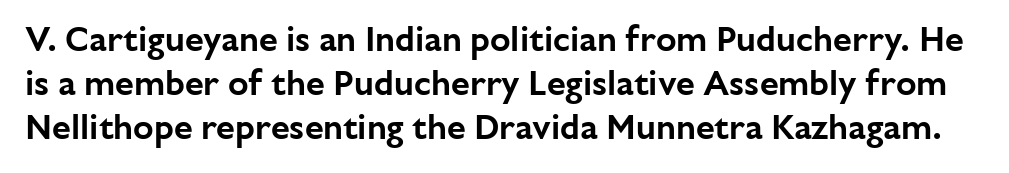
The image shows 34 px sans-serif type, upright; set normal line spacing (1.29x), normal letter spacing, not underlined; low stroke contrast and a medium x-height.
